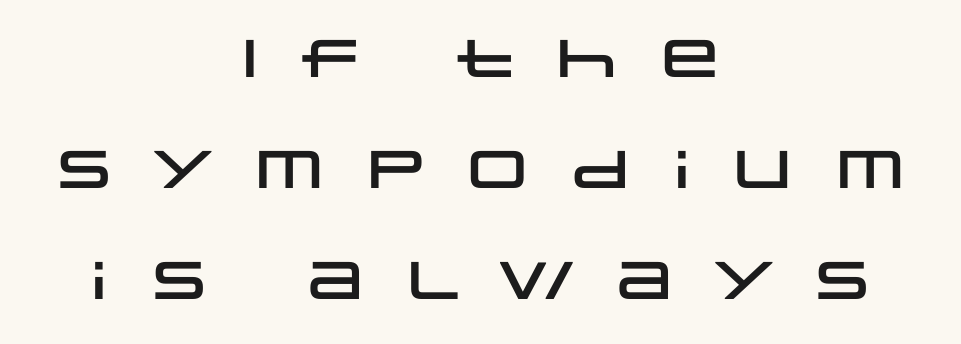
Q: Is the text italic (slanted)? A: No, it is upright.
Q: Is the typeface a serif or a sans-serif typeface? A: Sans-serif.
Q: Is the text underlined? A: No.
Q: How is the paragraph aligned? A: Centered.
Q: Is the spacing between letters normal or unusually wide? A: Unusually wide.
Q: Is the spacing between lines tight, normal or loose? A: Loose.
Q: Width (condensed, normal, or wide)? A: Wide.
Q: Stroke contrast? A: Low.
Q: x-height? A: Large.
Q: Monospaced? A: No.
